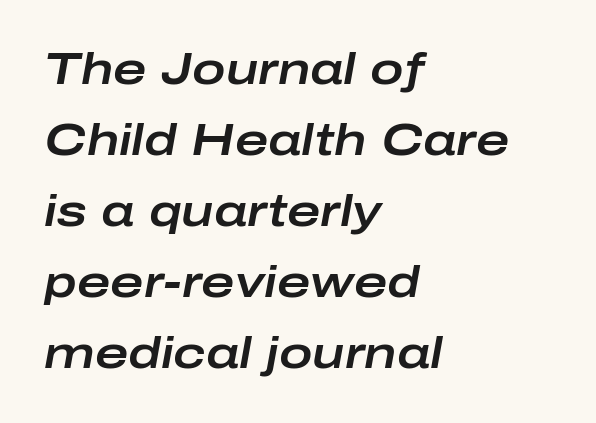
Q: Is the text italic (slanted)? A: Yes, it leans right by about 10 degrees.
Q: Is the text underlined? A: No.
Q: How is the paragraph aligned? A: Left-aligned.
Q: Is the spacing between letters normal or unusually wide? A: Normal.
Q: Is the spacing between lines tight, normal or loose? A: Normal.
Q: Width (condensed, normal, or wide)? A: Wide.
Q: Stroke contrast? A: Low.
Q: x-height? A: Medium.
Q: Monospaced? A: No.
